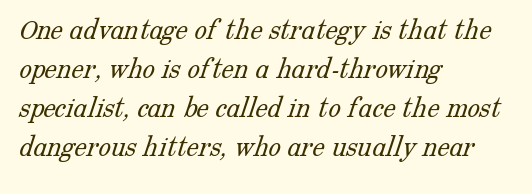
The letters sit at their default tracking, neither squeezed nor spread. On a weight scale, this lands at 450 or below. The typesetter chose a ragged-right arrangement here. The characters display serif detailing at their extremities.
